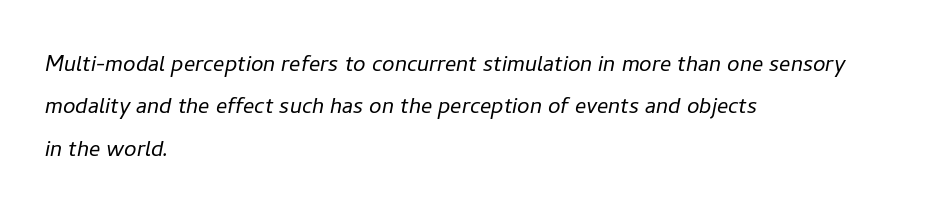
Q: Is the text bold? A: No.
Q: Is the text italic (slanted)? A: Yes, it leans right by about 11 degrees.
Q: Is the text underlined? A: No.
Q: How is the paragraph aligned? A: Left-aligned.
Q: Is the spacing between letters normal or unusually wide? A: Normal.
Q: Is the spacing between lines tight, normal or loose? A: Normal.
Q: Width (condensed, normal, or wide)? A: Normal.
Q: Stroke contrast? A: Low.
Q: x-height? A: Medium.
Q: Monospaced? A: No.
